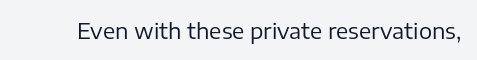
{"italic": "no", "bold": "no", "underline": "no", "letter_spacing": "normal", "letter_spacing_em": 0.0, "glyph_px": 22}
